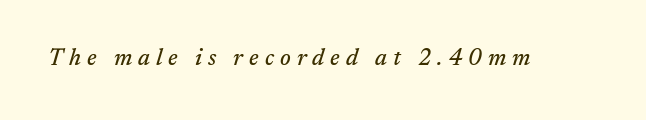
Q: Is the text italic (slanted)? A: Yes, it leans right by about 17 degrees.
Q: Is the text underlined? A: No.
Q: Is the spacing between letters normal or unusually wide? A: Unusually wide.
